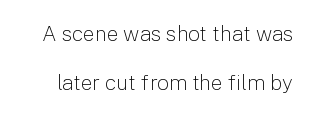
Q: Is the text bold? A: No.
Q: Is the text italic (slanted)? A: No, it is upright.
Q: Is the text underlined? A: No.
Q: Is the spacing between letters normal or unusually wide? A: Normal.
Q: Is the spacing between lines tight, normal or loose? A: Loose.
